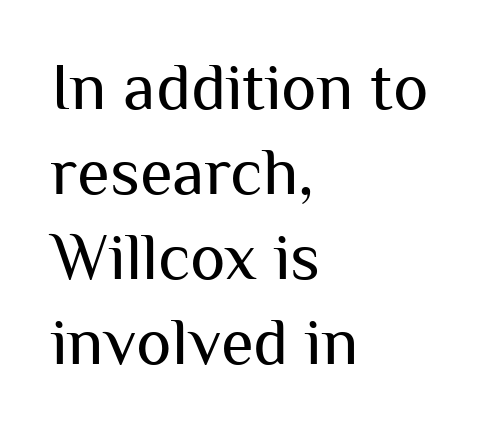
Honestly, the row spacing looks completely unremarkable. No letter is thick-stroked: the sample isn't bold. Underline: absent. The tracking reads as untouched default to a designer's eye. Vertical strokes here are truly vertical.
